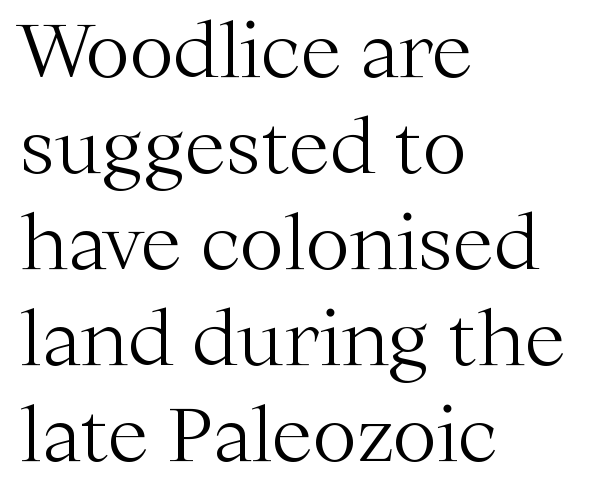
Q: Is the text bold? A: No.
Q: Is the text italic (slanted)? A: No, it is upright.
Q: Is the typeface a serif or a sans-serif typeface? A: Serif.
Q: Is the text underlined? A: No.
Q: How is the paragraph aligned? A: Left-aligned.
Q: Is the spacing between letters normal or unusually wide? A: Normal.
Q: Is the spacing between lines tight, normal or loose? A: Normal.
Q: Width (condensed, normal, or wide)? A: Normal.
Q: Stroke contrast? A: Medium.
Q: x-height? A: Medium.
Q: Monospaced? A: No.
